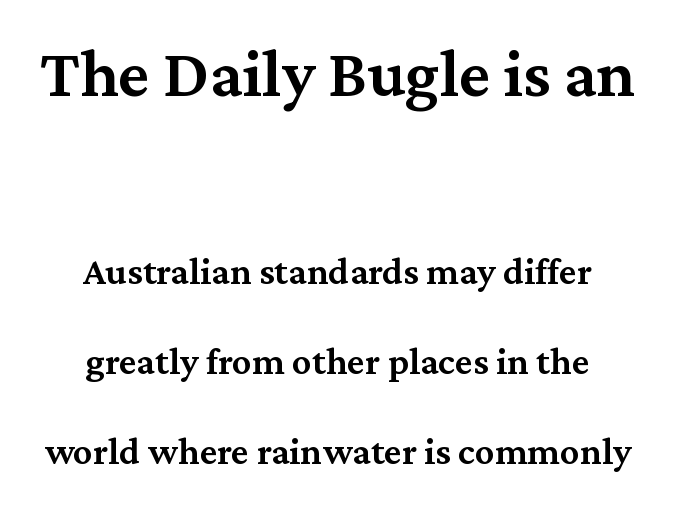
{"serif": "yes", "italic": "no", "bold": "semi", "weight": "semibold", "width": "normal", "stroke_contrast": "medium", "x_height": "medium", "monospaced": "no", "underline": "no", "align": "center", "line_spacing": "loose", "line_spacing_ratio": 2.31, "letter_spacing": "normal", "letter_spacing_em": 0.0, "larger_block": "first", "size_ratio": 1.77, "glyph_px": 69}
